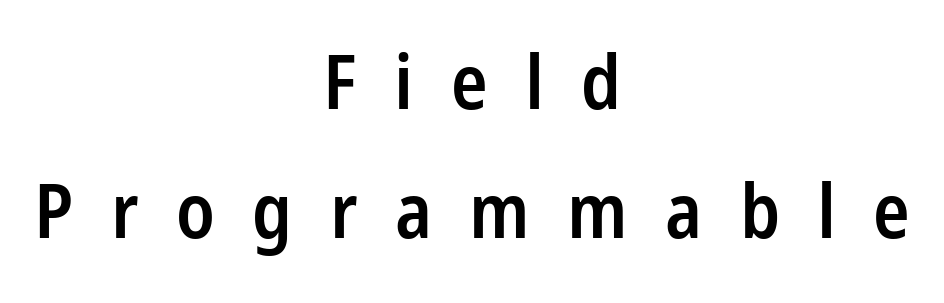
The line texture is sparse and dotted thanks to wide tracking. Each glyph is drawn with semibold strokes, heavier than normal yet not fully bold. Nothing sits at the stroke ends, so this counts as sans-serif. Students, observe: this is what conventionally led text looks like. The gap between lines stays unmarked.
